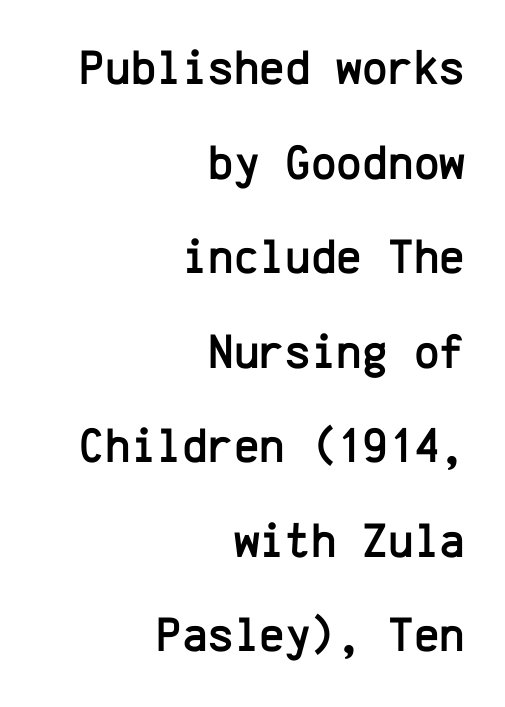
Q: Is the text italic (slanted)? A: No, it is upright.
Q: Is the typeface a serif or a sans-serif typeface? A: Sans-serif.
Q: Is the text underlined? A: No.
Q: How is the paragraph aligned? A: Right-aligned.
Q: Is the spacing between letters normal or unusually wide? A: Normal.
Q: Is the spacing between lines tight, normal or loose? A: Loose.
Q: Width (condensed, normal, or wide)? A: Normal.
Q: Stroke contrast? A: Low.
Q: x-height? A: Medium.
Q: Monospaced? A: Yes.
